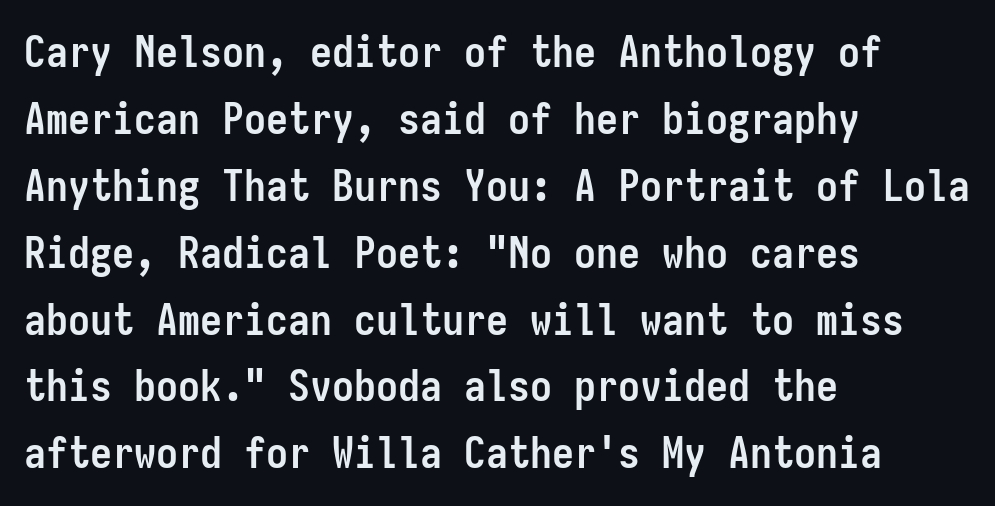
Q: Is the text bold? A: Yes.
Q: Is the text italic (slanted)? A: No, it is upright.
Q: Is the typeface a serif or a sans-serif typeface? A: Sans-serif.
Q: Is the text underlined? A: No.
Q: How is the paragraph aligned? A: Left-aligned.
Q: Is the spacing between letters normal or unusually wide? A: Normal.
Q: Is the spacing between lines tight, normal or loose? A: Normal.
Q: Width (condensed, normal, or wide)? A: Condensed.
Q: Stroke contrast? A: Low.
Q: x-height? A: Medium.
Q: Monospaced? A: Yes.
